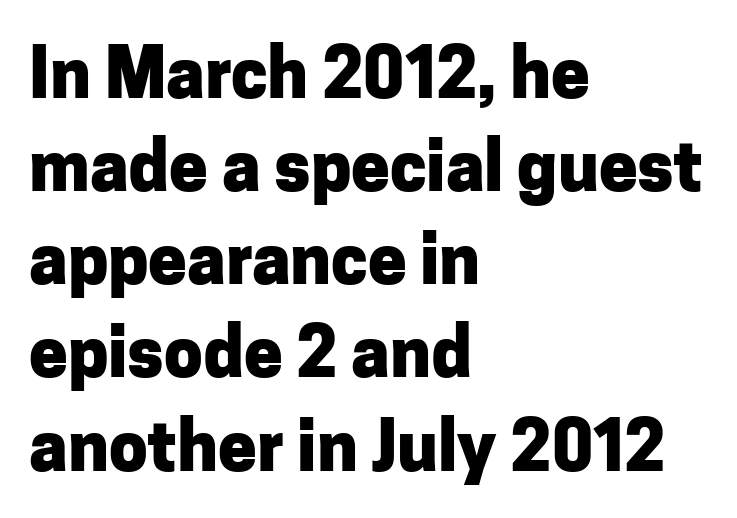
{"serif": "no", "italic": "no", "bold": "yes", "weight": "heavy", "width": "normal", "stroke_contrast": "low", "x_height": "medium", "monospaced": "no", "underline": "no", "align": "left", "line_spacing": "normal", "line_spacing_ratio": 1.35, "letter_spacing": "normal", "letter_spacing_em": 0.0, "glyph_px": 69}
